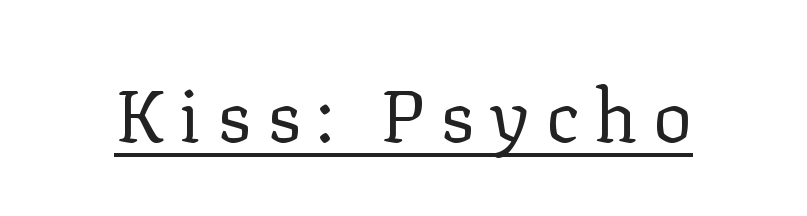
Q: Is the text bold? A: No.
Q: Is the text italic (slanted)? A: No, it is upright.
Q: Is the typeface a serif or a sans-serif typeface? A: Serif.
Q: Is the text underlined? A: Yes.
Q: Is the spacing between letters normal or unusually wide? A: Unusually wide.
Q: Width (condensed, normal, or wide)? A: Normal.
Q: Stroke contrast? A: Low.
Q: x-height? A: Medium.
Q: Monospaced? A: No.
